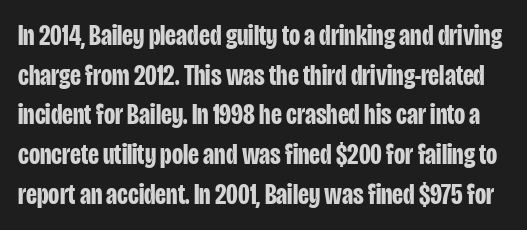
{"serif": "no", "italic": "no", "bold": "yes", "weight": "bold", "width": "condensed", "stroke_contrast": "low", "x_height": "large", "monospaced": "no", "underline": "no", "line_spacing": "normal", "line_spacing_ratio": 1.37, "letter_spacing": "normal", "letter_spacing_em": 0.0, "glyph_px": 29}
